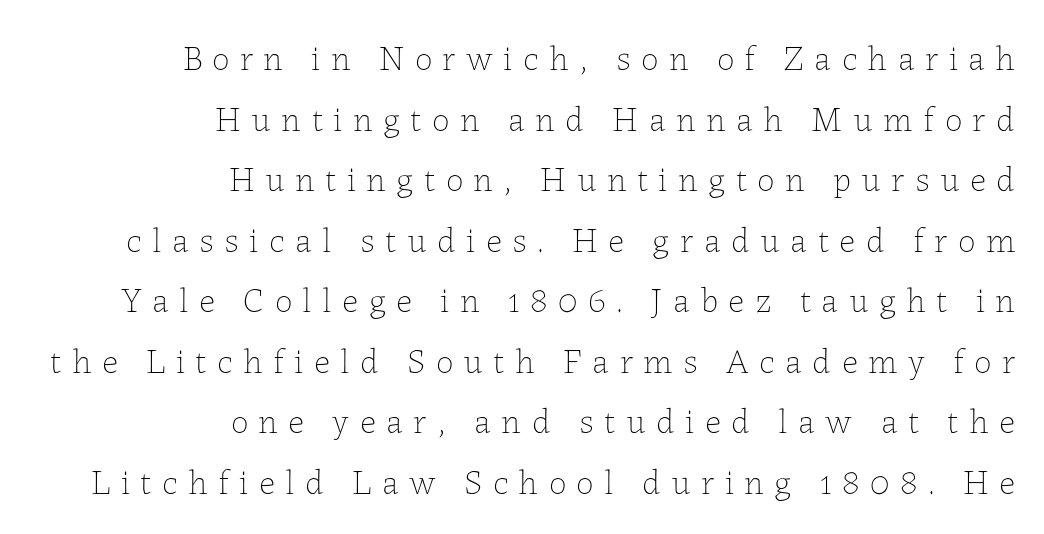
The image shows 35 px thin type, upright; set right-aligned, line spacing 1.73x, unusually wide letter spacing (+0.3 em), not underlined; low stroke contrast and a medium x-height.
